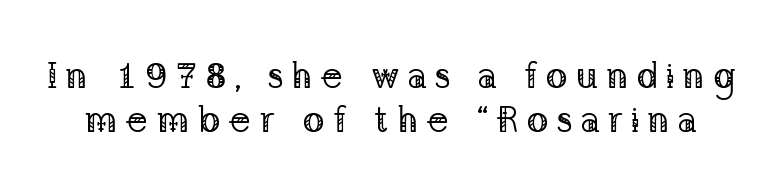
The image shows 37 px regular-weight serif type, upright; set line spacing 1.2x, unusually wide letter spacing (+0.21 em), not underlined; low stroke contrast and a medium x-height.
